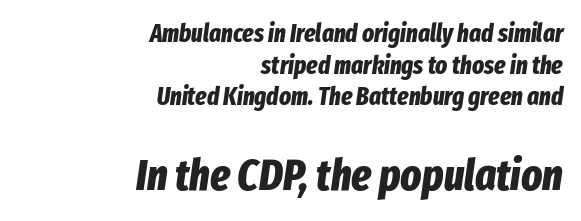
Weight check: bold — yes, fully. Does the lettering tilt? It does — this is italic. The vertical gap from one line to the next is medium. Casual observation: everything's shoved over to the right. A typesetter would call this proportional, since set widths differ per character.
